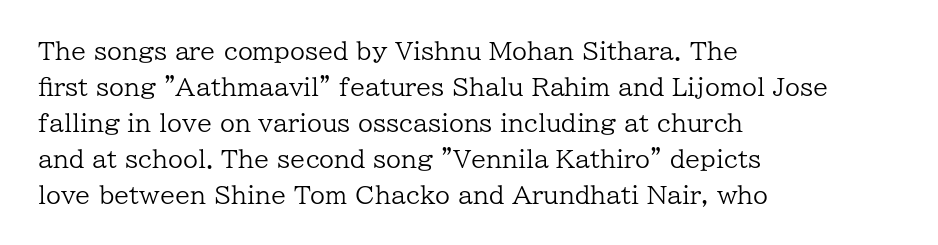
There is no visible air inserted between adjacent glyphs. The rendering anchors every line to the left-hand side. Counters stay open thanks to moderate or lighter strokes. Is there much room between lines? A standard amount, neither cramped nor airy. Type without underlining.
